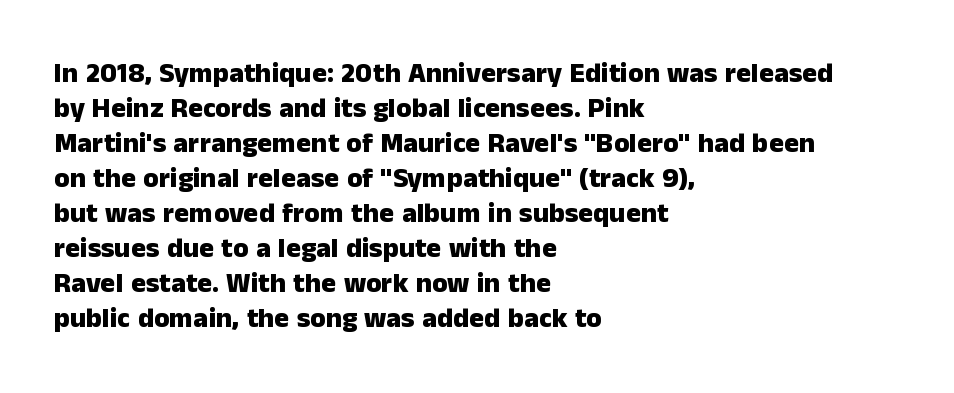
Q: Is the text bold? A: Yes.
Q: Is the text italic (slanted)? A: No, it is upright.
Q: Is the typeface a serif or a sans-serif typeface? A: Sans-serif.
Q: Is the text underlined? A: No.
Q: How is the paragraph aligned? A: Left-aligned.
Q: Is the spacing between letters normal or unusually wide? A: Normal.
Q: Is the spacing between lines tight, normal or loose? A: Normal.
Q: Width (condensed, normal, or wide)? A: Normal.
Q: Stroke contrast? A: Low.
Q: x-height? A: Medium.
Q: Monospaced? A: No.
